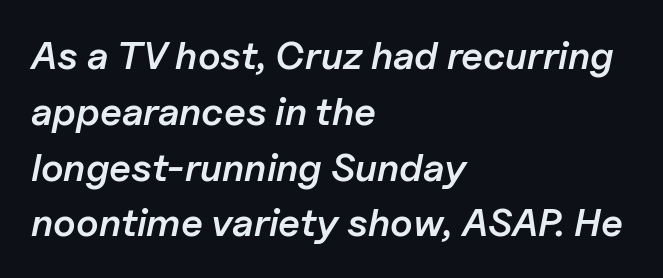
{"italic": "yes", "lean": "right", "slant_degrees": 11, "bold": "semi", "weight": "semibold", "width": "normal", "stroke_contrast": "low", "x_height": "medium", "monospaced": "no", "underline": "no", "align": "left", "line_spacing": "normal", "line_spacing_ratio": 1.43, "letter_spacing": "normal", "letter_spacing_em": 0.0, "glyph_px": 39}
